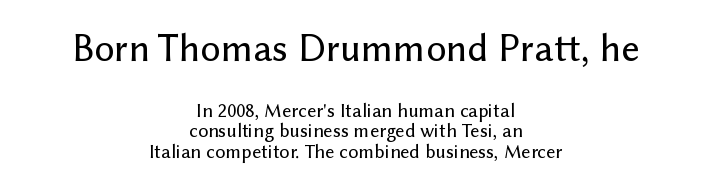
Leading: reduced. Ascenders rise straight up at ninety degrees. Beneath every word, the page is bare. You can tell from the bare stems that sans-serif type was used. Here the designer chose a conventional face with non-uniform glyph widths.
